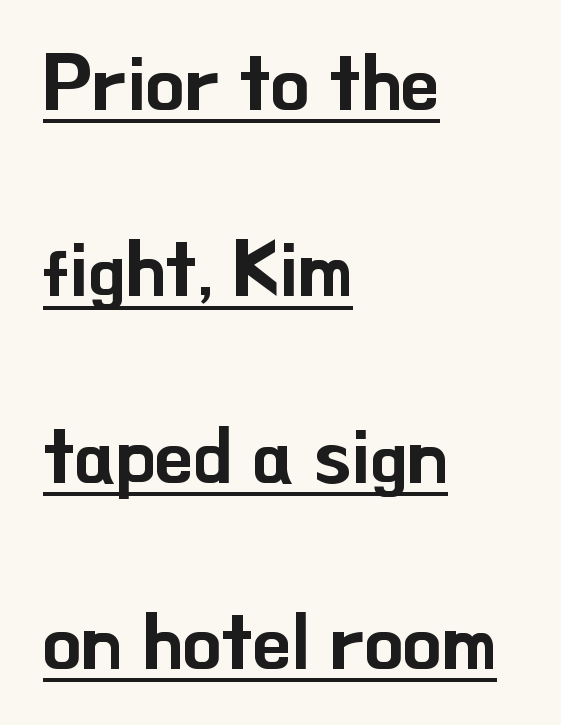
Reading down the column, the eye jumps a long way to each next line. Nope, not italic — everything's standing straight. Each line of the rendering has a horizontal stroke beneath the glyphs. These lines keep a tight, regular rhythm from letter to letter. Regarding serifs, this sample does without them.
